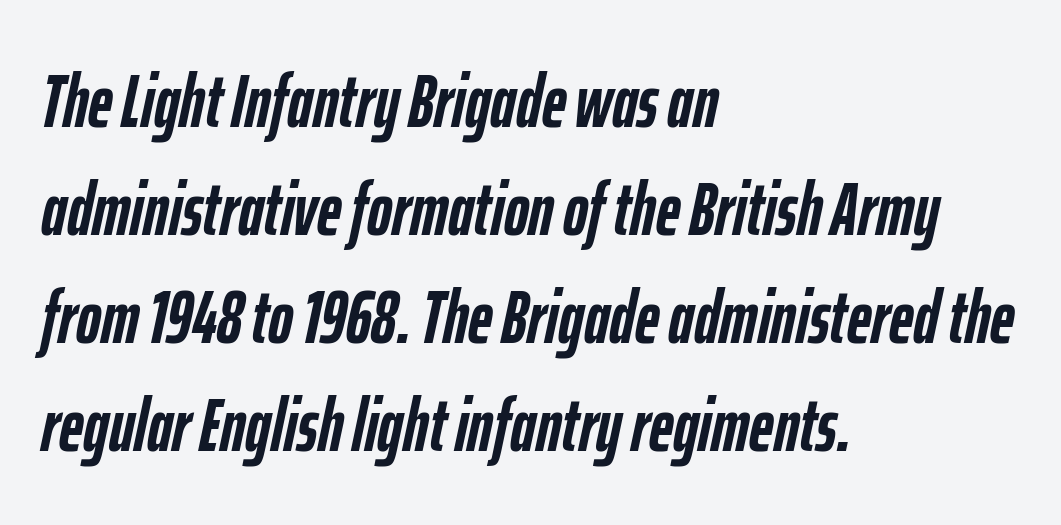
{"italic": "yes", "lean": "right", "slant_degrees": 12, "bold": "yes", "weight": "semibold", "width": "condensed", "stroke_contrast": "low", "x_height": "medium", "monospaced": "no", "underline": "no", "align": "left", "line_spacing": "normal", "line_spacing_ratio": 1.44, "letter_spacing": "normal", "letter_spacing_em": 0.0, "glyph_px": 75}
